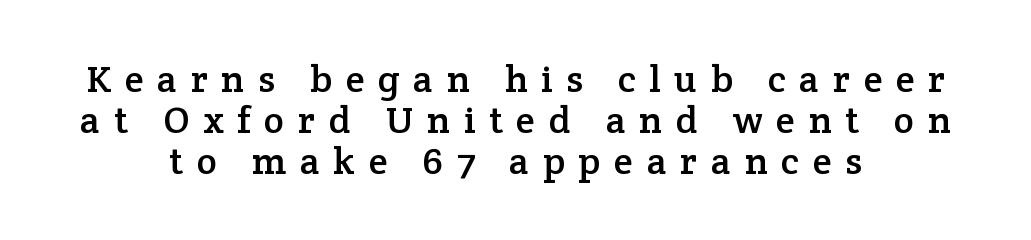
In CSS terms this would be text-align: center. This is serif lettering, the kind often seen in printed books. Here the designer chose a conventional face with non-uniform glyph widths. The rendering uses a small line-height, squeezing the rows. Nobody drew a line under any word here.
